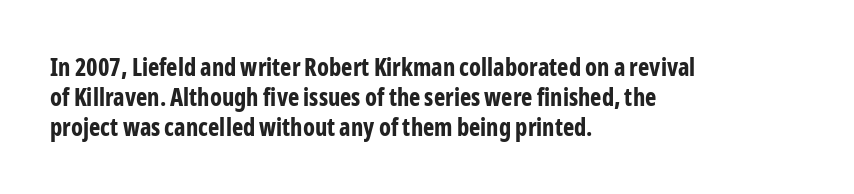
Q: Is the text bold? A: Yes.
Q: Is the text italic (slanted)? A: No, it is upright.
Q: Is the text underlined? A: No.
Q: How is the paragraph aligned? A: Left-aligned.
Q: Is the spacing between letters normal or unusually wide? A: Normal.
Q: Is the spacing between lines tight, normal or loose? A: Normal.
